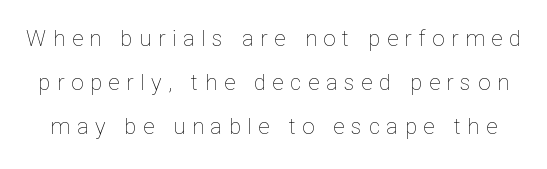
The image shows 22 px text type, upright; set loose line spacing (1.99x), unusually wide letter spacing (+0.3 em), not underlined.
